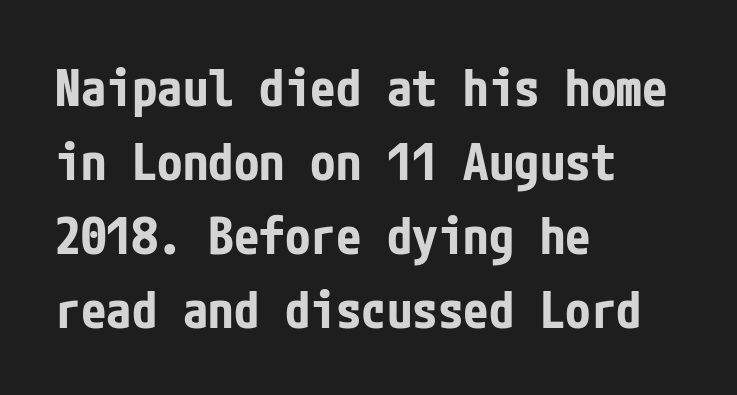
{"serif": "no", "italic": "no", "bold": "yes", "weight": "bold", "width": "condensed", "stroke_contrast": "low", "x_height": "medium", "underline": "no", "align": "left", "line_spacing": "normal", "line_spacing_ratio": 1.45, "letter_spacing": "normal", "letter_spacing_em": 0.0, "glyph_px": 51}
